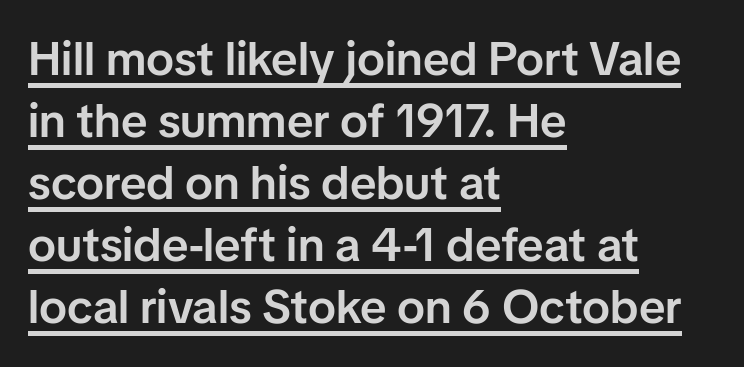
{"serif": "no", "italic": "no", "bold": "semi", "weight": "semibold", "width": "normal", "stroke_contrast": "low", "x_height": "medium", "monospaced": "no", "underline": "yes", "align": "left", "line_spacing": "normal", "line_spacing_ratio": 1.32, "letter_spacing": "normal", "letter_spacing_em": 0.0, "glyph_px": 47}
